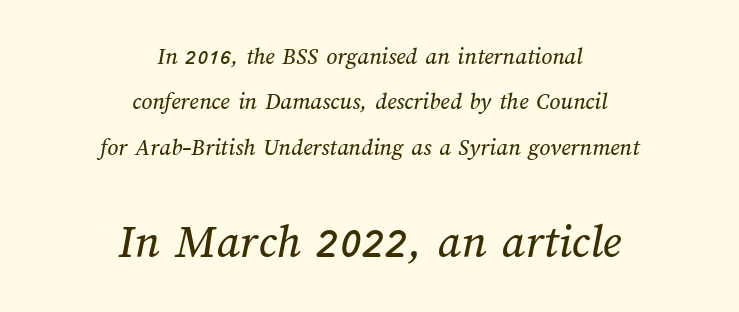
No word sits above an underline. The face used here is proportionally spaced, like ordinary book or web type. The emphasis by scale lands on block number two, below. These lines keep a tight, regular rhythm from letter to letter. Which margin do the lines hug? Neither — every line sits in the middle.
